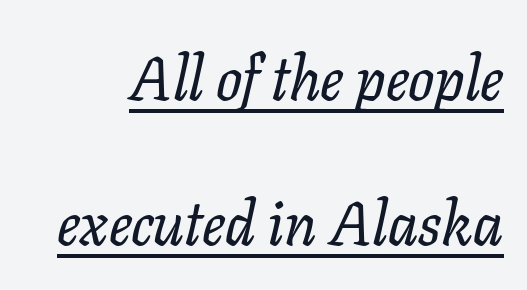
Decoration check: the copy is underlined. Observe the serifs anchoring each vertical stroke in this sample. Varying glyph widths throughout — classic text-font behaviour. Compared with typical body copy, the letter spacing here is the same. A great deal of white space separates one row of letters from the next.
